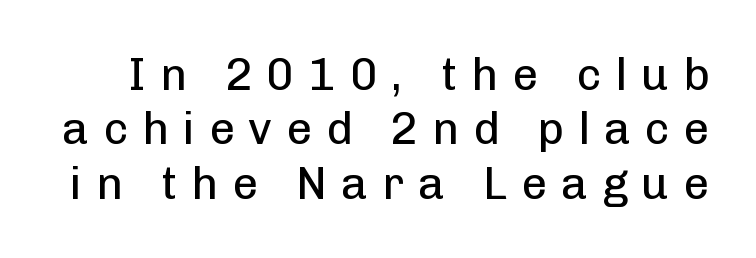
This is the regular roman posture of the typeface. Between one letter and the next there's a generous, obvious gap. A clean baseline with only descenders dipping below it. This sample has the flowing, uneven cadence of proportional lettering.
